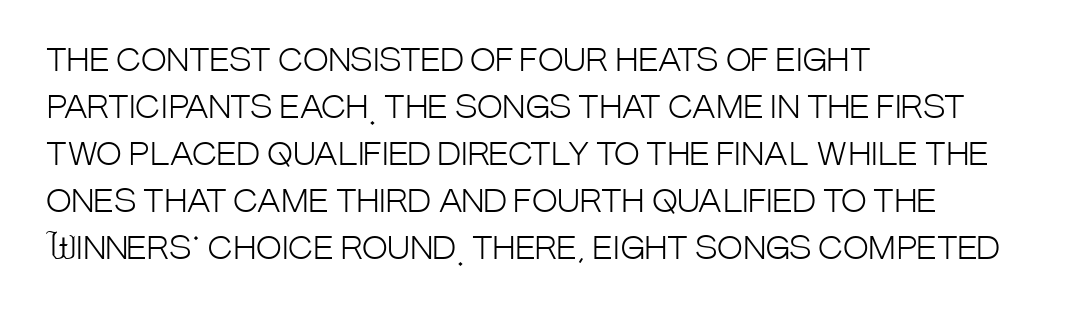
The image shows 31 px light, condensed sans-serif type, upright; set left-aligned, normal line spacing (1.52x), normal letter spacing, not underlined; low stroke contrast and a large x-height.
